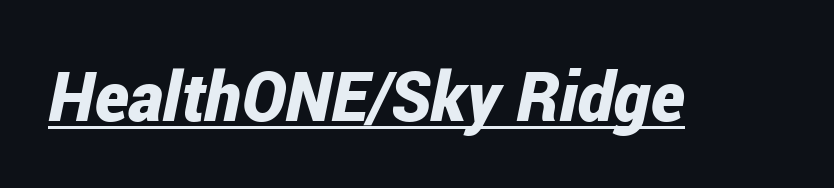
The image shows 69 px bold, condensed type, italic (leaning right); set normal letter spacing, underlined; low stroke contrast and a medium x-height.
